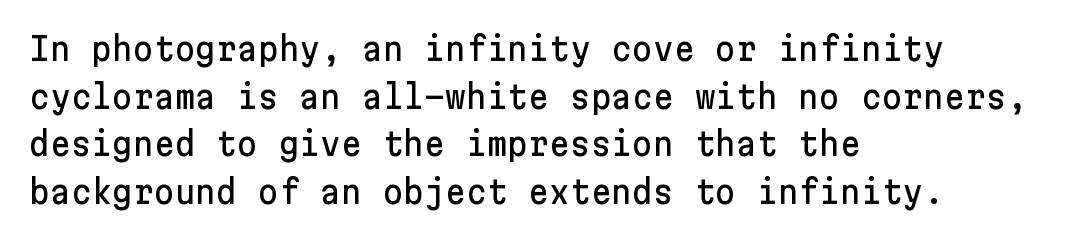
Each word holds together tightly as a unit, with standard inter-letter gaps. The words here are not underlined. A typesetter would call this leading conventional body-copy spacing. Characters remain perfectly vertical along every line. Are there feet on the stems? There aren't — it's a sans.
